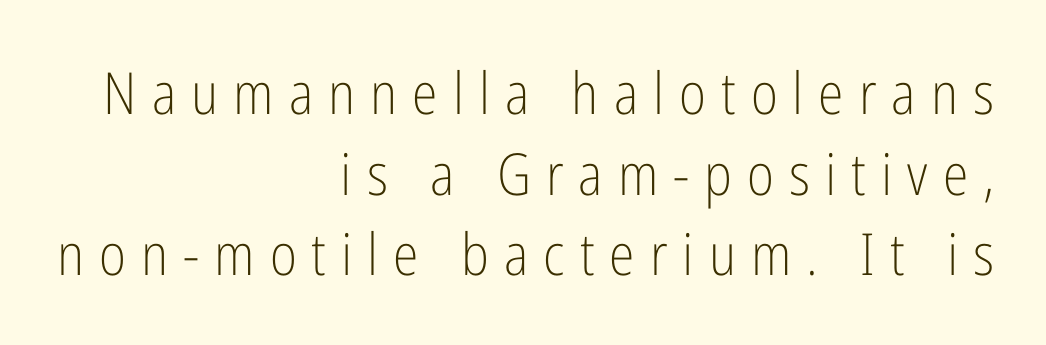
The image shows 58 px light, condensed sans-serif type, upright; set right-aligned, normal line spacing (1.39x), unusually wide letter spacing (+0.26 em), not underlined; low stroke contrast and a medium x-height.
